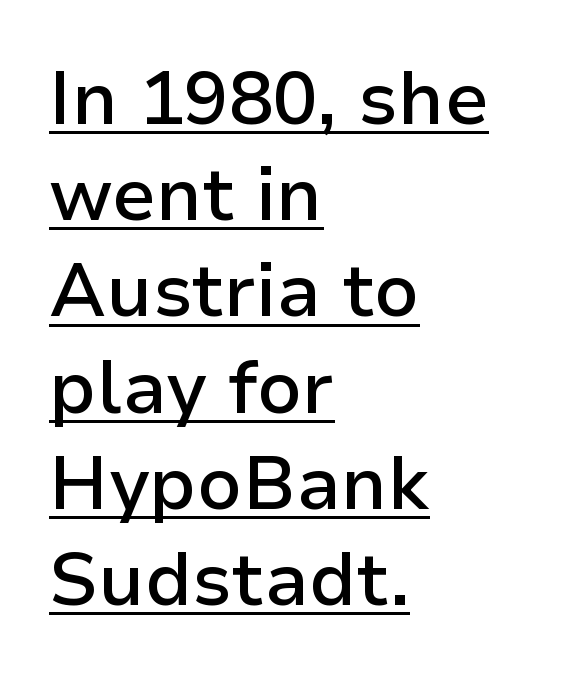
No feet cap the strokes, marking this as sans-serif type. A typesetter would call this proportional, since set widths differ per character. The leading is moderate, giving the passage an even texture. All the whitespace from short lines collects on the right. Spacing between characters is what you'd get straight out of the box. Every stem runs plumb, perpendicular to the baseline.
